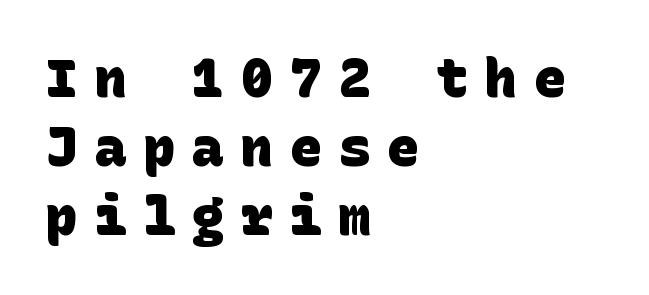
This is sans-serif lettering, the kind often seen on screens and signage. On the weight axis this lands at bold, roughly 700. The face used here is rendered with a markedly widened letterfit. Letters rest on an invisible, unmarked baseline. Vertically, the passage feels balanced, rows spaced as you'd expect.
